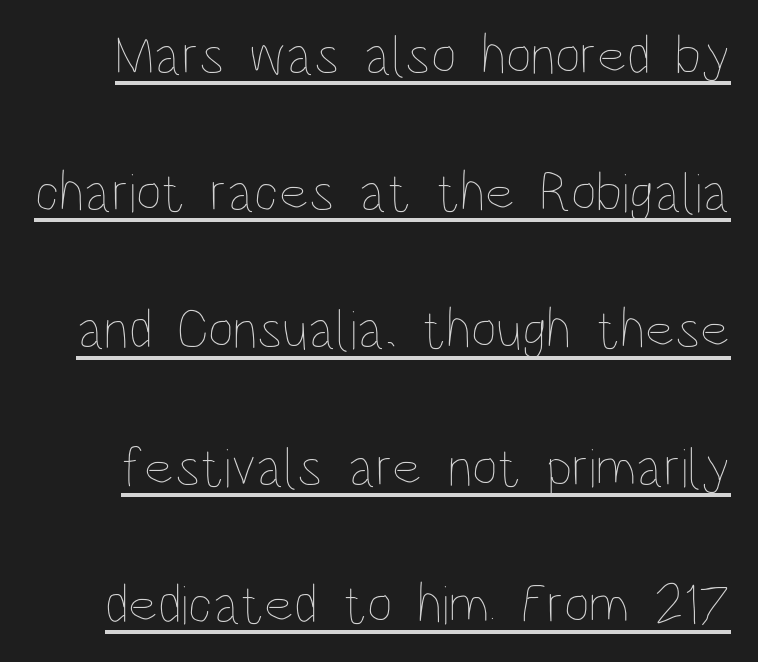
In terms of leading, this rendering errs on the spacious side. Tracking value appears to be zero — textbook default spacing. The characters are drawn with everyday or finer stroke widths. Students, observe the line beneath the letters — that is underlining. Characters remain perfectly vertical along every line. Each letter keeps its own natural width here, so spacing adapts to shape.
